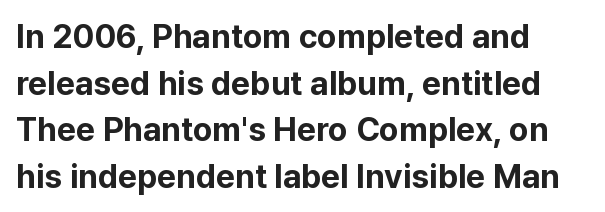
The image shows 33 px bold sans-serif type, upright; set left-aligned, normal line spacing (1.41x), normal letter spacing, not underlined; low stroke contrast and a medium x-height.
